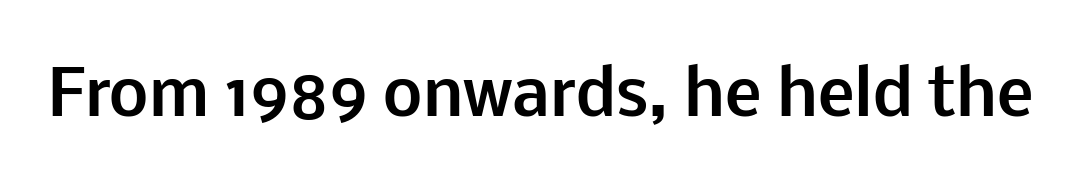
{"serif": "no", "italic": "no", "bold": "yes", "weight": "bold", "width": "normal", "stroke_contrast": "low", "x_height": "medium", "monospaced": "no", "underline": "no", "letter_spacing": "normal", "letter_spacing_em": 0.0, "glyph_px": 62}
